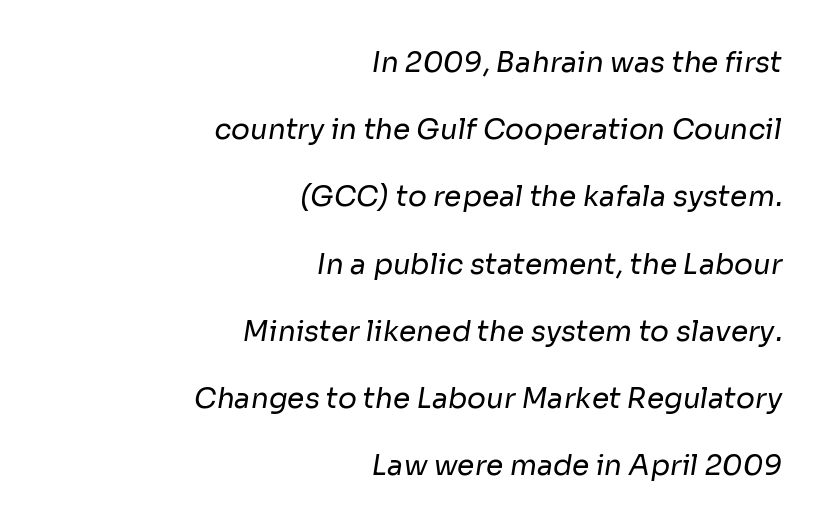
{"serif": "no", "bold": "no", "weight": "regular", "width": "normal", "stroke_contrast": "low", "x_height": "medium", "monospaced": "no", "underline": "no", "align": "right", "line_spacing": "loose", "line_spacing_ratio": 2.4, "letter_spacing": "normal", "letter_spacing_em": 0.0, "glyph_px": 28}
